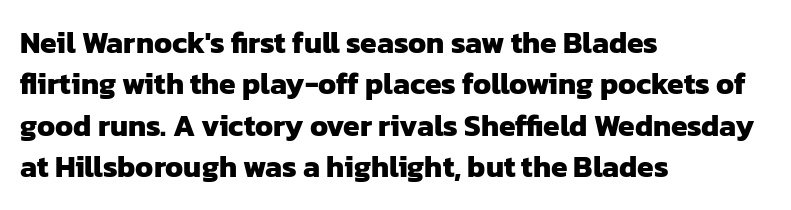
The image shows 30 px heavy sans-serif type; set left-aligned, normal line spacing (1.38x), normal letter spacing, not underlined; low stroke contrast and a medium x-height.
